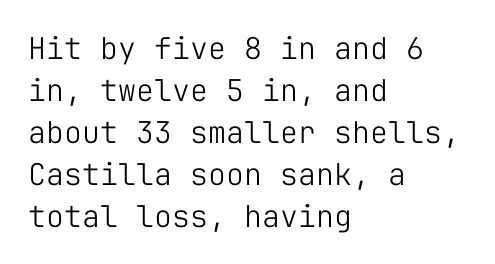
Q: Is the text bold? A: No.
Q: Is the text italic (slanted)? A: No, it is upright.
Q: Is the typeface a serif or a sans-serif typeface? A: Sans-serif.
Q: Is the text underlined? A: No.
Q: How is the paragraph aligned? A: Left-aligned.
Q: Is the spacing between letters normal or unusually wide? A: Normal.
Q: Is the spacing between lines tight, normal or loose? A: Normal.
Q: Width (condensed, normal, or wide)? A: Normal.
Q: Stroke contrast? A: Low.
Q: x-height? A: Medium.
Q: Monospaced? A: Yes.
